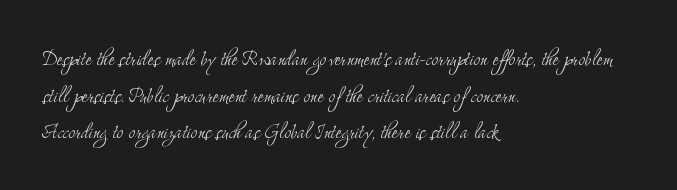
Q: Is the text bold? A: No.
Q: Is the text italic (slanted)? A: Yes.
Q: Is the text underlined? A: No.
Q: How is the paragraph aligned? A: Left-aligned.
Q: Is the spacing between letters normal or unusually wide? A: Normal.
Q: Is the spacing between lines tight, normal or loose? A: Normal.
